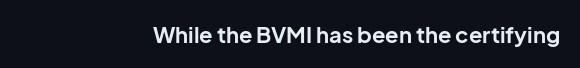
Short note: letters normally spaced. Words float on clear page, feet unadorned. The letters stand upright; this is a roman face. Heavy, bold letterforms.
